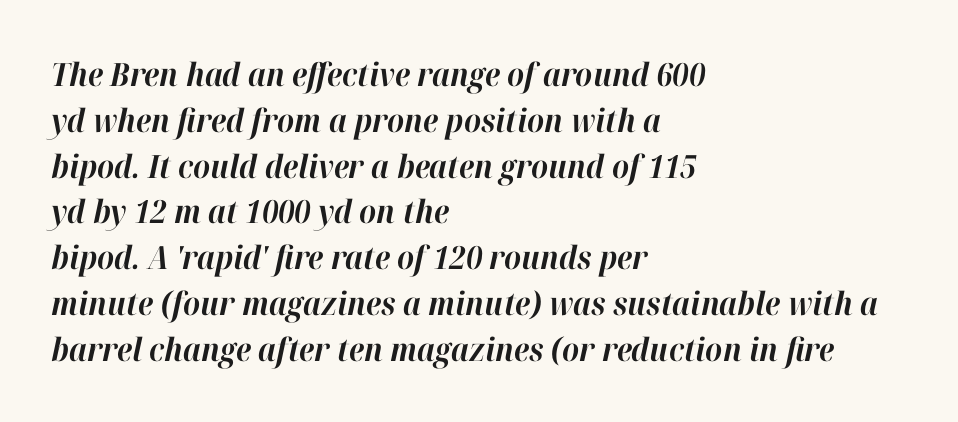
The image shows 32 px bold type, italic (leaning right); set left-aligned, normal line spacing (1.43x), normal letter spacing, not underlined; high stroke contrast and a medium x-height.
